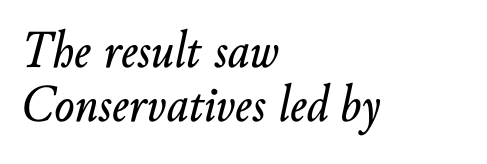
The image shows 53 px text type, italic (leaning right); set left-aligned, tight line spacing (1.01x), normal letter spacing, not underlined; low stroke contrast and a small x-height.
